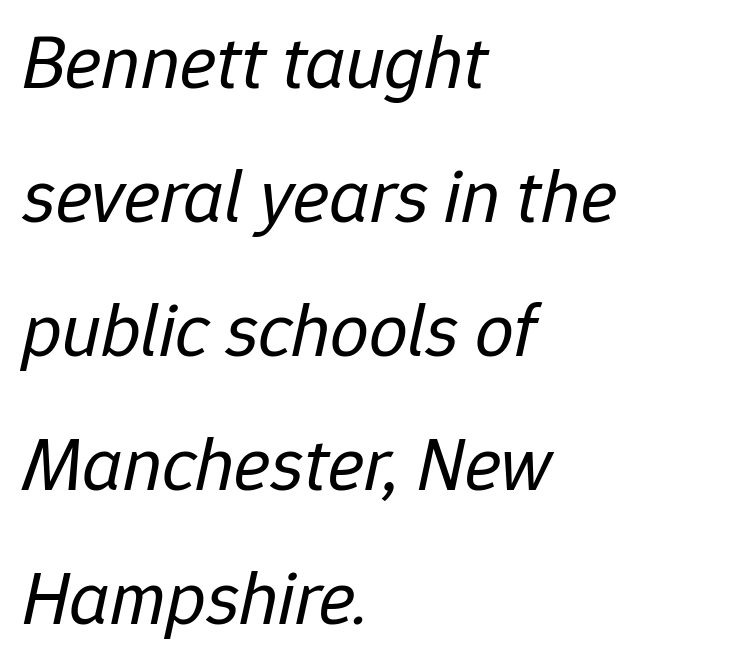
Q: Is the text bold? A: No.
Q: Is the text italic (slanted)? A: Yes, it leans right by about 12 degrees.
Q: Is the text underlined? A: No.
Q: How is the paragraph aligned? A: Left-aligned.
Q: Is the spacing between letters normal or unusually wide? A: Normal.
Q: Width (condensed, normal, or wide)? A: Normal.
Q: Stroke contrast? A: Low.
Q: x-height? A: Medium.
Q: Monospaced? A: No.
